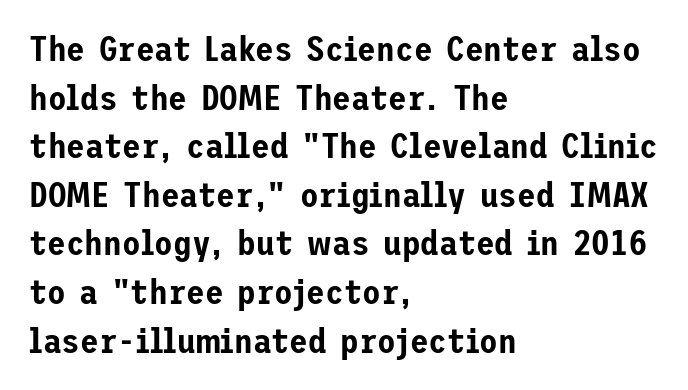
Q: Is the text italic (slanted)? A: No, it is upright.
Q: Is the typeface a serif or a sans-serif typeface? A: Sans-serif.
Q: Is the text underlined? A: No.
Q: How is the paragraph aligned? A: Left-aligned.
Q: Is the spacing between letters normal or unusually wide? A: Normal.
Q: Is the spacing between lines tight, normal or loose? A: Normal.
Q: Width (condensed, normal, or wide)? A: Normal.
Q: Stroke contrast? A: Low.
Q: x-height? A: Medium.
